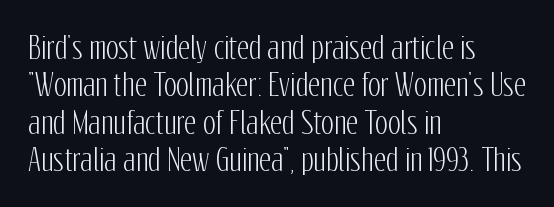
{"serif": "no", "italic": "no", "width": "condensed", "stroke_contrast": "low", "x_height": "medium", "monospaced": "no", "underline": "no", "align": "left", "line_spacing": "normal", "line_spacing_ratio": 1.25, "letter_spacing": "normal", "letter_spacing_em": 0.0, "glyph_px": 30}
